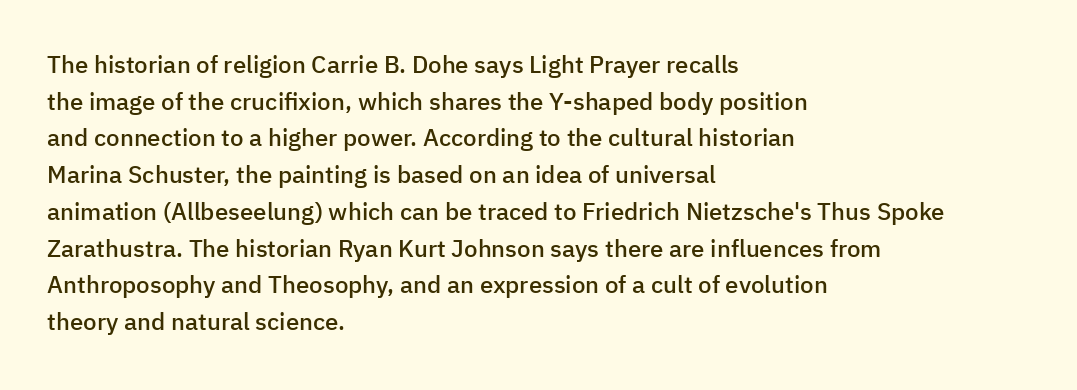
The image shows 24 px text type, upright; set left-aligned, normal line spacing (1.53x), normal letter spacing, not underlined.
